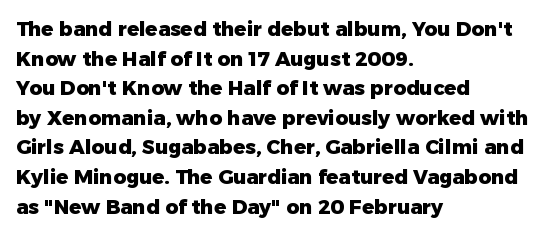
Q: Is the text bold? A: Yes.
Q: Is the text italic (slanted)? A: No, it is upright.
Q: Is the text underlined? A: No.
Q: How is the paragraph aligned? A: Left-aligned.
Q: Is the spacing between letters normal or unusually wide? A: Normal.
Q: Is the spacing between lines tight, normal or loose? A: Normal.
